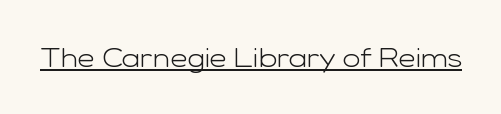
{"italic": "no", "bold": "no", "underline": "yes", "letter_spacing": "normal", "letter_spacing_em": 0.0, "glyph_px": 27}
